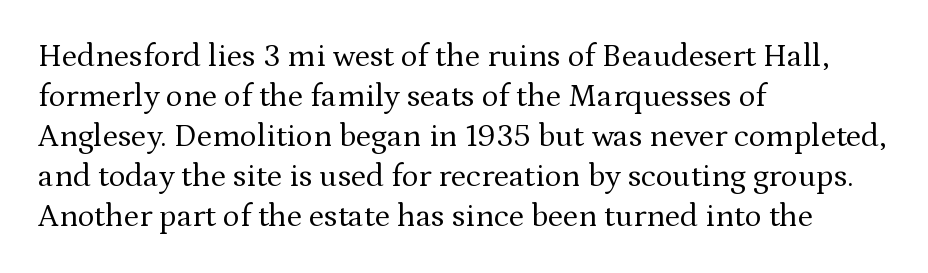
Nothing heavy about these letters — not bold at all. The ragged edge is on the right, which tells us the setting is flush left. The designer went with a serif here, giving each stem small feet. The horizontal fit of the characters is conventional and even.
